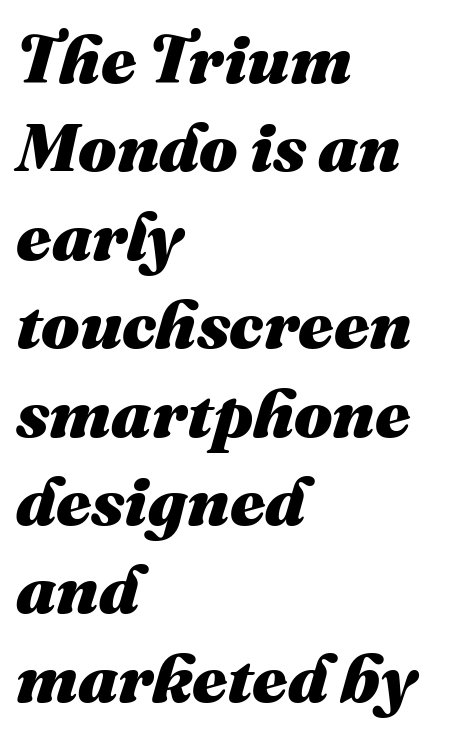
{"italic": "yes", "lean": "right", "slant_degrees": 16, "bold": "yes", "weight": "heavy", "width": "normal", "stroke_contrast": "medium", "x_height": "medium", "monospaced": "no", "underline": "no", "align": "left", "line_spacing": "normal", "line_spacing_ratio": 1.3, "letter_spacing": "normal", "letter_spacing_em": 0.0, "glyph_px": 68}
